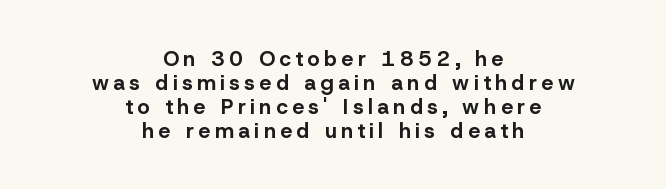
{"italic": "no", "bold": "yes", "underline": "no", "align": "center", "line_spacing": "tight", "line_spacing_ratio": 1.14, "letter_spacing": "wide", "letter_spacing_em": 0.22, "glyph_px": 21}
